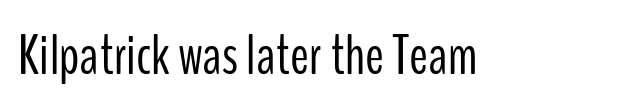
The image shows 56 px light, condensed sans-serif type, upright; set normal letter spacing, not underlined; low stroke contrast and a medium x-height.
